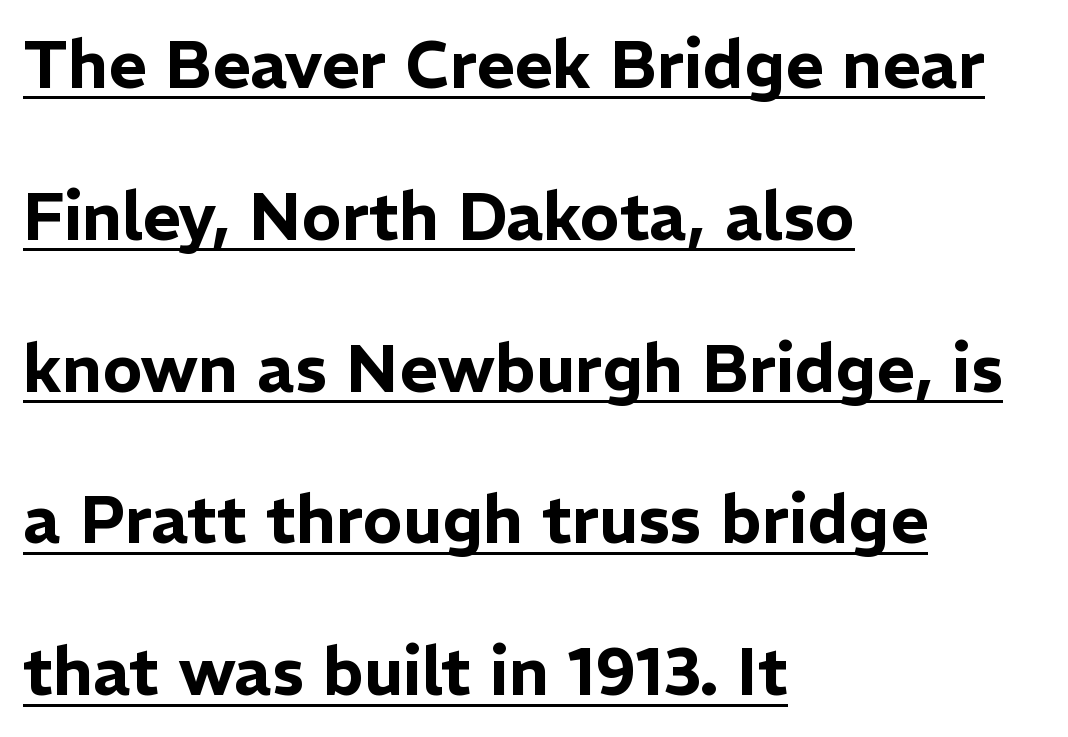
{"serif": "no", "italic": "no", "width": "normal", "stroke_contrast": "low", "x_height": "medium", "monospaced": "no", "underline": "yes", "align": "left", "line_spacing": "loose", "line_spacing_ratio": 2.3, "letter_spacing": "normal", "letter_spacing_em": 0.0, "glyph_px": 66}
